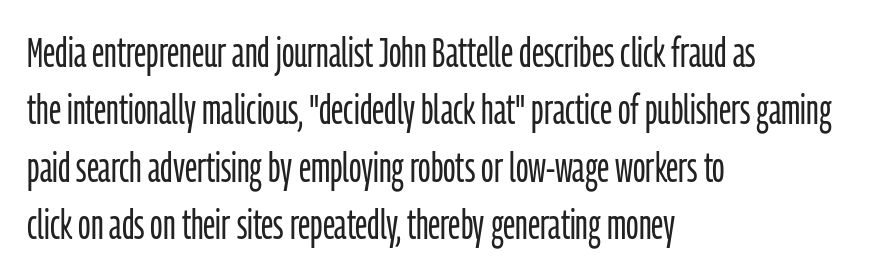
{"serif": "no", "italic": "no", "bold": "no", "weight": "light", "width": "condensed", "stroke_contrast": "low", "x_height": "medium", "monospaced": "no", "underline": "no", "align": "left", "line_spacing": "normal", "line_spacing_ratio": 1.4, "letter_spacing": "normal", "letter_spacing_em": 0.0, "glyph_px": 41}
